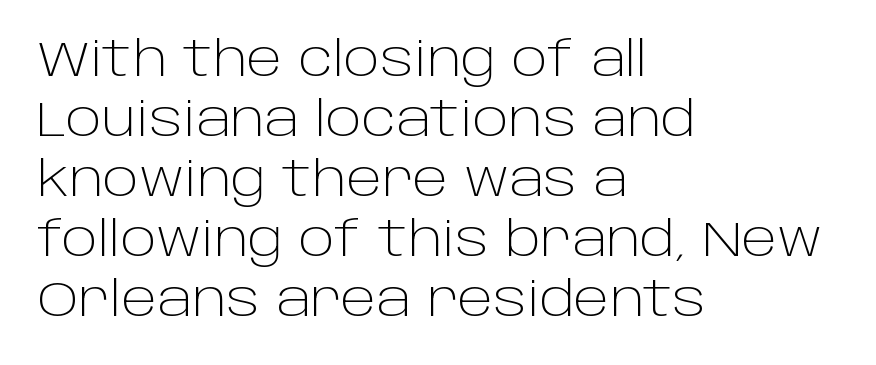
{"serif": "no", "italic": "no", "bold": "no", "weight": "light", "width": "normal", "stroke_contrast": "low", "x_height": "large", "monospaced": "no", "underline": "no", "align": "left", "line_spacing": "normal", "line_spacing_ratio": 1.25, "letter_spacing": "normal", "letter_spacing_em": 0.0, "glyph_px": 48}
